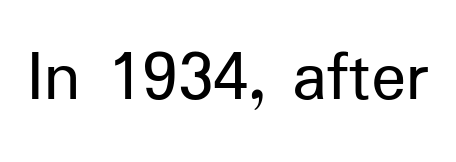
Notice how the stems are strictly vertical — no italics here. There is no visible air inserted between adjacent glyphs. Look at the bottom of the vertical strokes: they stop flat, with no serifs. The font is comparable to plain body text, perhaps lighter. Anything drawn beneath the words? Only blank space.
